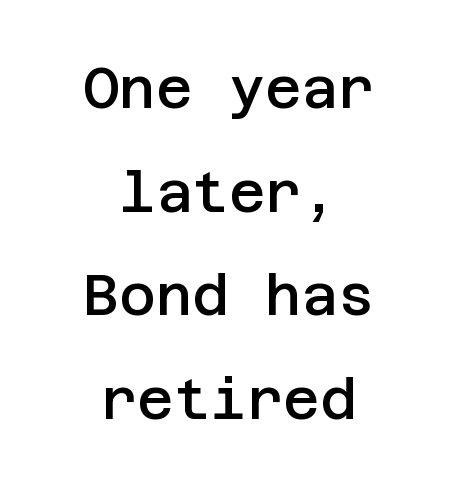
Q: Is the text bold? A: Semi-bold.
Q: Is the text italic (slanted)? A: No, it is upright.
Q: Is the typeface a serif or a sans-serif typeface? A: Sans-serif.
Q: Is the text underlined? A: No.
Q: How is the paragraph aligned? A: Centered.
Q: Is the spacing between letters normal or unusually wide? A: Normal.
Q: Width (condensed, normal, or wide)? A: Normal.
Q: Stroke contrast? A: Low.
Q: x-height? A: Large.
